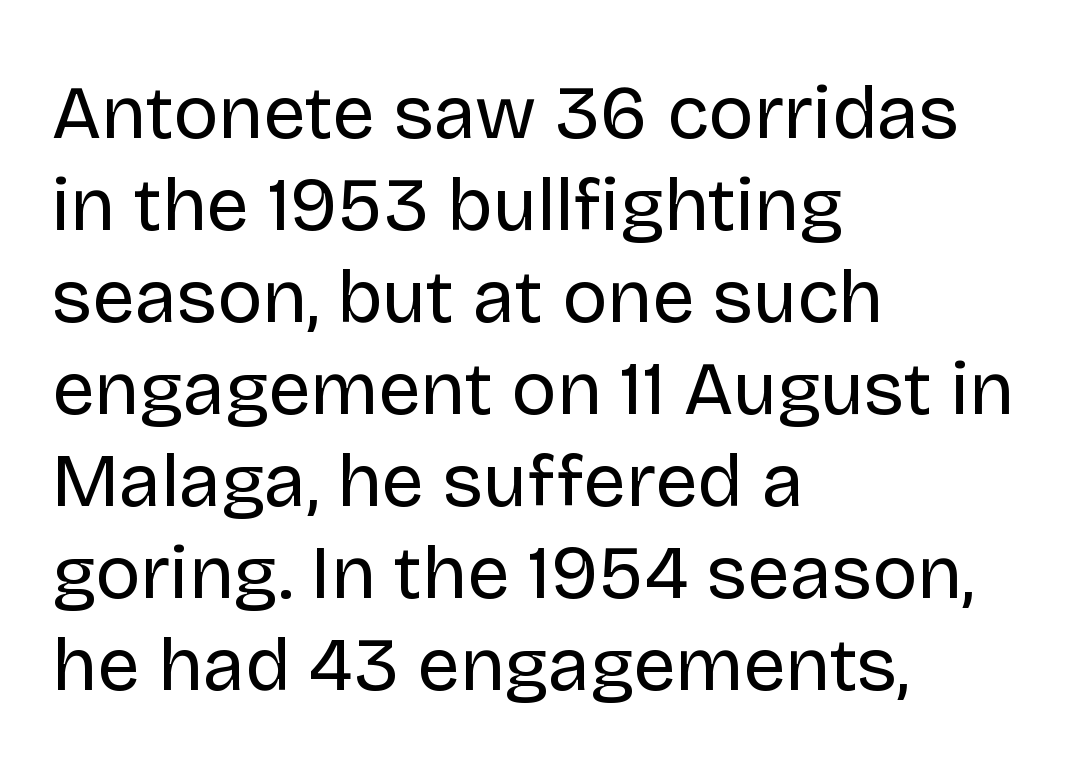
{"serif": "no", "italic": "no", "bold": "no", "weight": "regular", "width": "normal", "stroke_contrast": "low", "x_height": "large", "monospaced": "no", "underline": "no", "align": "left", "line_spacing_ratio": 1.21, "letter_spacing": "normal", "letter_spacing_em": 0.0, "glyph_px": 76}
